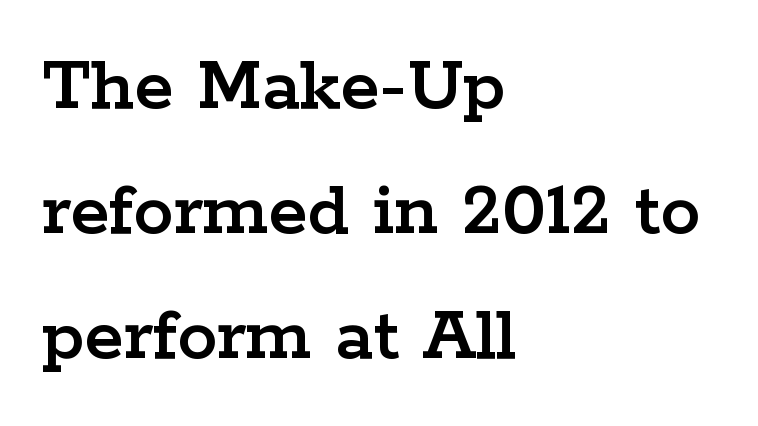
The image shows 80 px wide serif type, upright; set left-aligned, normal line spacing (1.56x), normal letter spacing, not underlined; low stroke contrast and a medium x-height.
